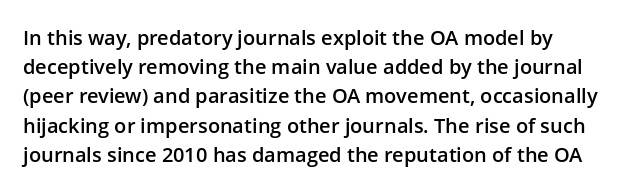
The image shows 20 px text type, upright; set left-aligned, normal line spacing (1.46x), normal letter spacing, not underlined.
